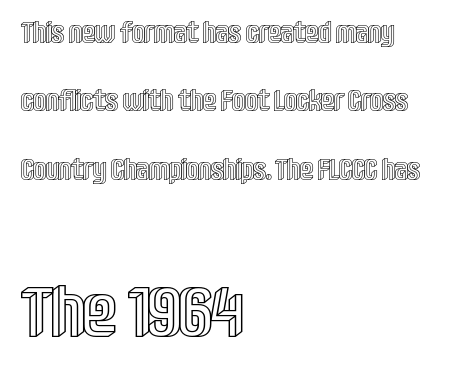
Vertical strokes here are truly vertical. The glyphs are unaccompanied by any horizontal stroke below them. Note the varied advance widths — an 'i' is clearly narrower than an 'm'. The typesetter chose a ragged-right arrangement here. A student would notice the bottom passage is typeset larger than what precedes it. Characters follow at the spacing the type designer built in.
